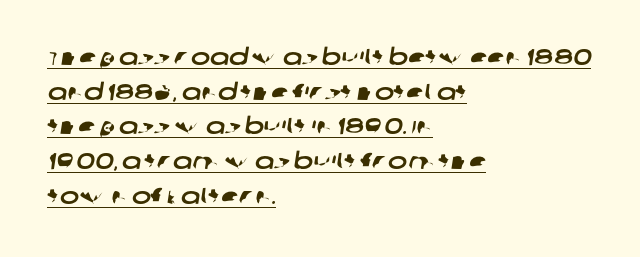
The rendered words wear a rule along their underside. The designer left line spacing at the default. Casual observation: everything's shoved over to the left. The letterforms sit shoulder to shoulder at normal distance.
